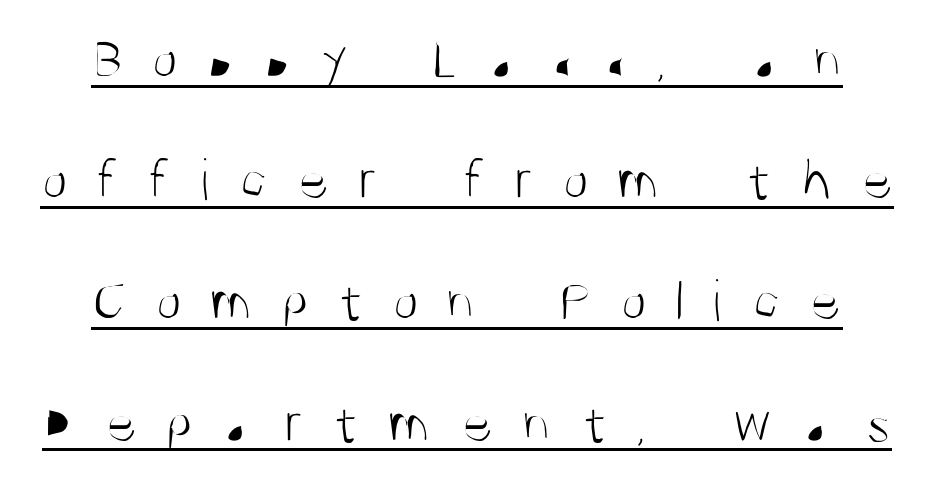
{"serif": "no", "italic": "no", "bold": "no", "weight": "light", "width": "condensed", "stroke_contrast": "medium", "x_height": "large", "monospaced": "no", "underline": "yes", "line_spacing": "loose", "line_spacing_ratio": 2.02, "letter_spacing": "wide", "letter_spacing_em": 0.48, "glyph_px": 60}
